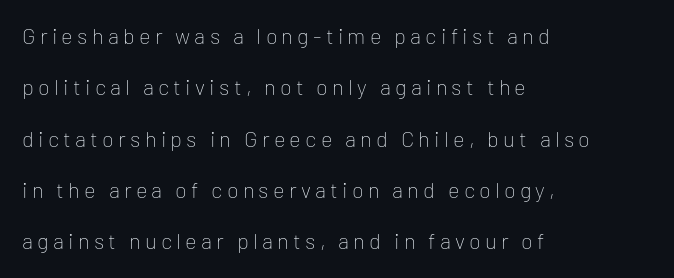
Beneath every word, the page is bare. Line beginnings align vertically; line endings do not. Horizontal bands of white between lines are thick stripes. The strokes carry an ordinary text weight at most. Quick note: not italic, upright.
